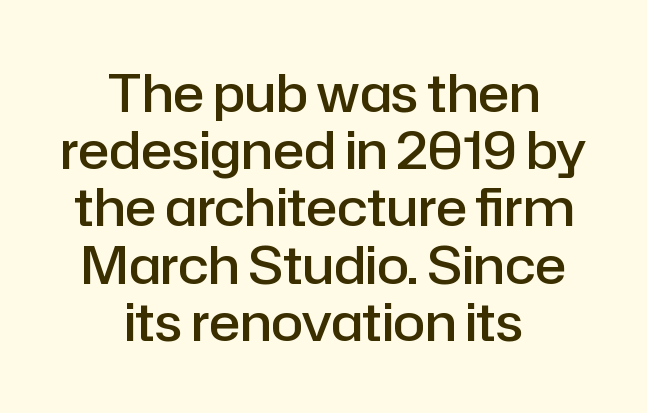
The image shows 52 px semibold sans-serif type, upright; set centered, tight line spacing (1.1x), normal letter spacing, not underlined; low stroke contrast and a medium x-height.
